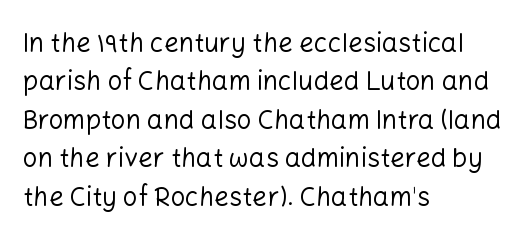
Q: Is the text bold? A: No.
Q: Is the text italic (slanted)? A: No, it is upright.
Q: Is the text underlined? A: No.
Q: How is the paragraph aligned? A: Left-aligned.
Q: Is the spacing between letters normal or unusually wide? A: Normal.
Q: Is the spacing between lines tight, normal or loose? A: Normal.
